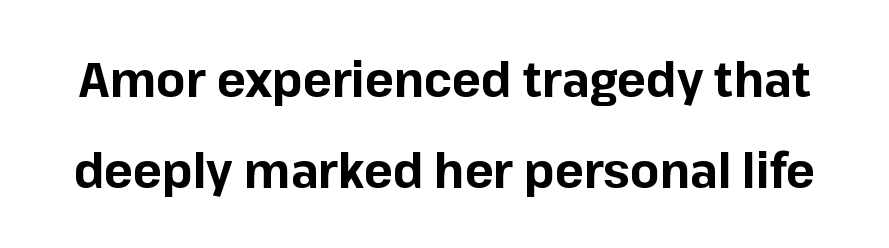
This sample trades compactness for vertical openness between lines. A bare baseline throughout the passage. You could call the tracking neutral — neither tight nor loose. The characters look thick and weighty, a clear bold. Here the designer chose a conventional face with non-uniform glyph widths. No feet cap the strokes, marking this as sans-serif type.
